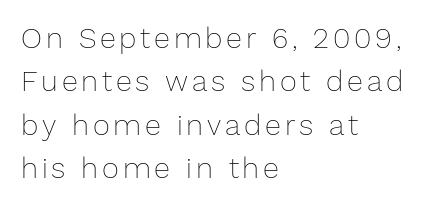
The image shows 29 px thin type, upright; set left-aligned, normal line spacing (1.5x), not underlined; low stroke contrast and a medium x-height.
